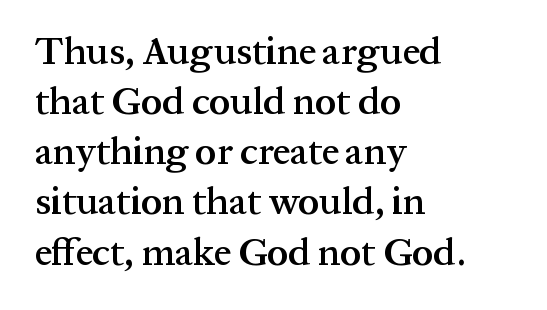
Is the letter spacing exaggerated? No — it looks like the ordinary default. The passage shown is typed in a proportional face where columns would drift. One-word summary of the alignment: left. Firm but not heavy-handed strokes: this text is semibold. Ascenders rise straight up at ninety degrees.
